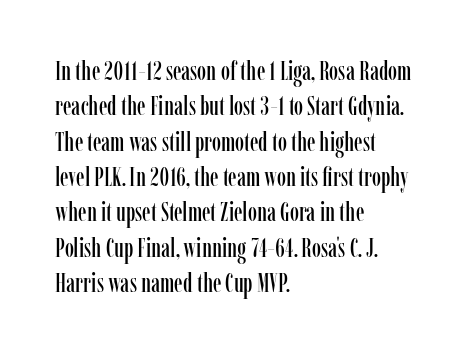
Q: Is the text italic (slanted)? A: No, it is upright.
Q: Is the text underlined? A: No.
Q: How is the paragraph aligned? A: Left-aligned.
Q: Is the spacing between letters normal or unusually wide? A: Normal.
Q: Is the spacing between lines tight, normal or loose? A: Normal.
